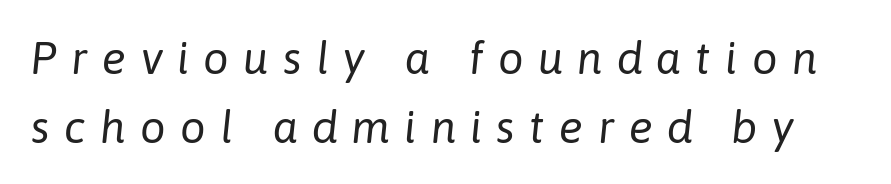
{"italic": "yes", "lean": "right", "slant_degrees": 6, "bold": "no", "weight": "regular", "width": "normal", "stroke_contrast": "low", "x_height": "medium", "monospaced": "no", "underline": "no", "line_spacing": "normal", "line_spacing_ratio": 1.53, "letter_spacing": "wide", "letter_spacing_em": 0.32, "glyph_px": 45}
